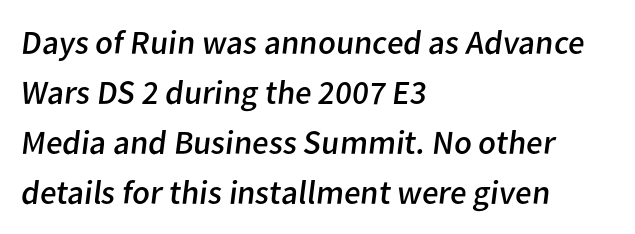
Does the copy run flush right? No — it runs flush left. Observe the absence of serifs on each vertical stroke in this sample. The words here are not underlined. The letterforms sit at book weight or below.
